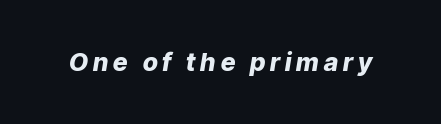
Q: Is the text bold? A: Yes.
Q: Is the text italic (slanted)? A: Yes, it leans right by about 9 degrees.
Q: Is the text underlined? A: No.
Q: Is the spacing between letters normal or unusually wide? A: Unusually wide.
